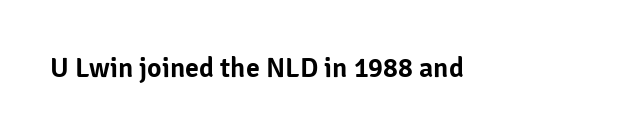
Q: Is the text italic (slanted)? A: No, it is upright.
Q: Is the typeface a serif or a sans-serif typeface? A: Sans-serif.
Q: Is the text underlined? A: No.
Q: Is the spacing between letters normal or unusually wide? A: Normal.
Q: Width (condensed, normal, or wide)? A: Normal.
Q: Stroke contrast? A: Low.
Q: x-height? A: Medium.
Q: Monospaced? A: No.
